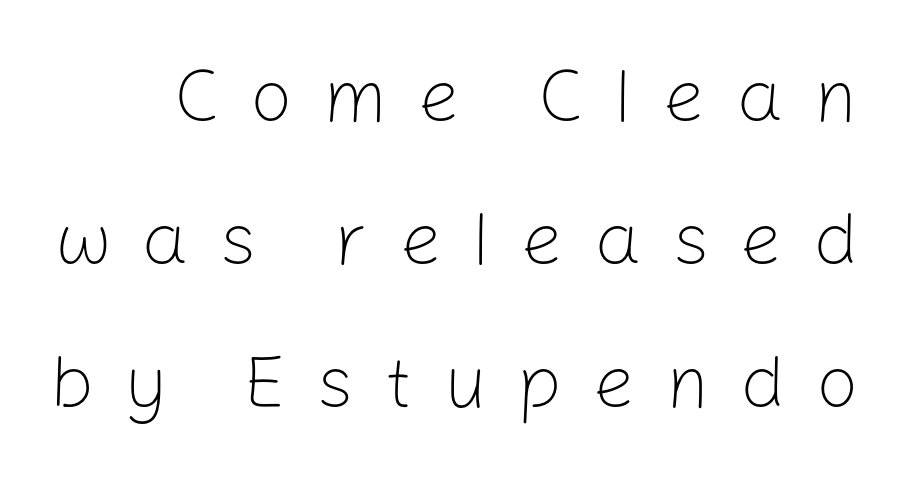
Loose tracking; the words dissolve into strings of separated letters. The rendering uses natural spacing where letterforms have individual widths. Counters stay open thanks to moderate or lighter strokes. The characters display no serif detailing; their extremities are plain. Characters remain perfectly vertical along every line. Rows of type keep a wide berth in the vertical direction.
